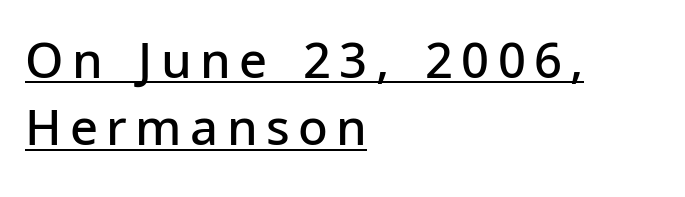
Q: Is the text bold? A: Semi-bold.
Q: Is the text italic (slanted)? A: No, it is upright.
Q: Is the typeface a serif or a sans-serif typeface? A: Sans-serif.
Q: Is the text underlined? A: Yes.
Q: How is the paragraph aligned? A: Left-aligned.
Q: Is the spacing between lines tight, normal or loose? A: Normal.
Q: Width (condensed, normal, or wide)? A: Normal.
Q: Stroke contrast? A: Low.
Q: x-height? A: Medium.
Q: Monospaced? A: No.
